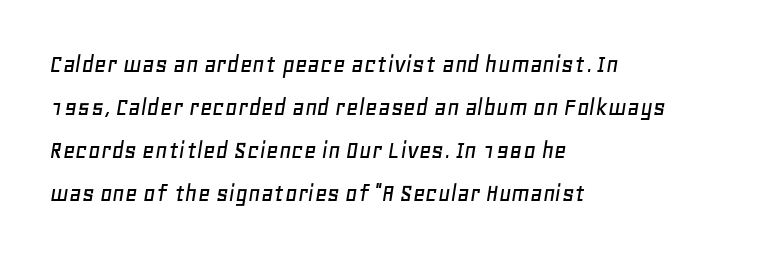
Interline gaps are of average width in this sample. This sample is left-justified, so line endings fall wherever the words run out. Posture: slanted. The words here are not underlined.
